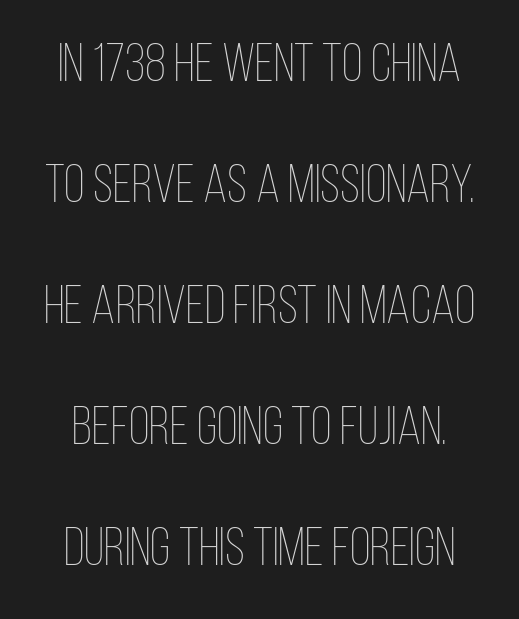
The image shows 54 px thin, condensed type, upright; set loose line spacing (2.24x), normal letter spacing, not underlined; low stroke contrast and a large x-height.
